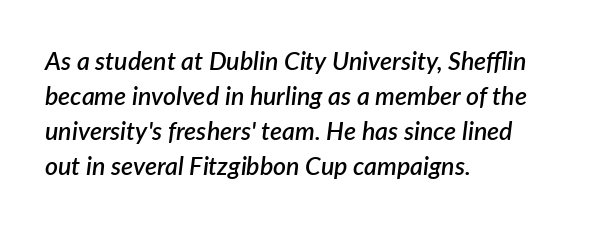
Q: Is the text bold? A: Semi-bold.
Q: Is the text italic (slanted)? A: Yes, it leans right by about 7 degrees.
Q: Is the text underlined? A: No.
Q: How is the paragraph aligned? A: Left-aligned.
Q: Is the spacing between letters normal or unusually wide? A: Normal.
Q: Is the spacing between lines tight, normal or loose? A: Normal.
